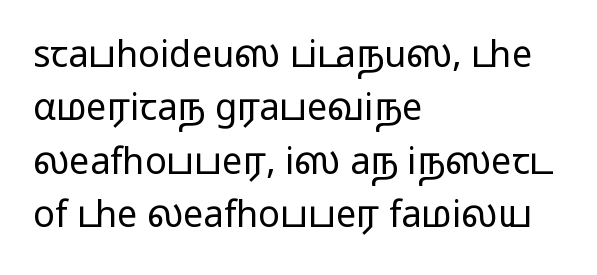
Q: Is the text bold? A: No.
Q: Is the text italic (slanted)? A: No, it is upright.
Q: Is the typeface a serif or a sans-serif typeface? A: Sans-serif.
Q: Is the text underlined? A: No.
Q: How is the paragraph aligned? A: Left-aligned.
Q: Is the spacing between letters normal or unusually wide? A: Normal.
Q: Is the spacing between lines tight, normal or loose? A: Normal.
Q: Width (condensed, normal, or wide)? A: Wide.
Q: Stroke contrast? A: Low.
Q: x-height? A: Medium.
Q: Monospaced? A: No.
